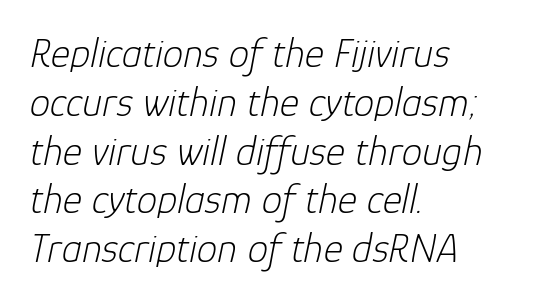
Q: Is the text bold? A: No.
Q: Is the text italic (slanted)? A: Yes, it leans right by about 12 degrees.
Q: Is the text underlined? A: No.
Q: How is the paragraph aligned? A: Left-aligned.
Q: Is the spacing between letters normal or unusually wide? A: Normal.
Q: Width (condensed, normal, or wide)? A: Normal.
Q: Stroke contrast? A: Low.
Q: x-height? A: Medium.
Q: Monospaced? A: No.
